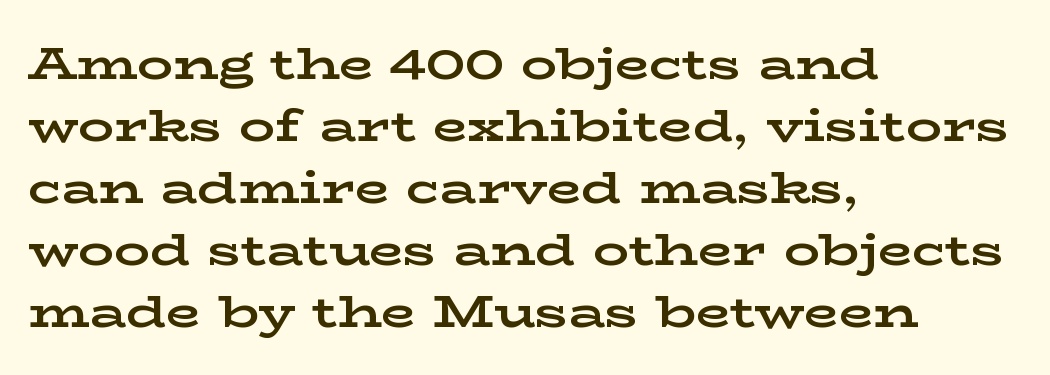
The image shows 45 px bold, wide serif type, upright; set left-aligned, normal line spacing (1.38x), normal letter spacing, not underlined; low stroke contrast and a medium x-height.
